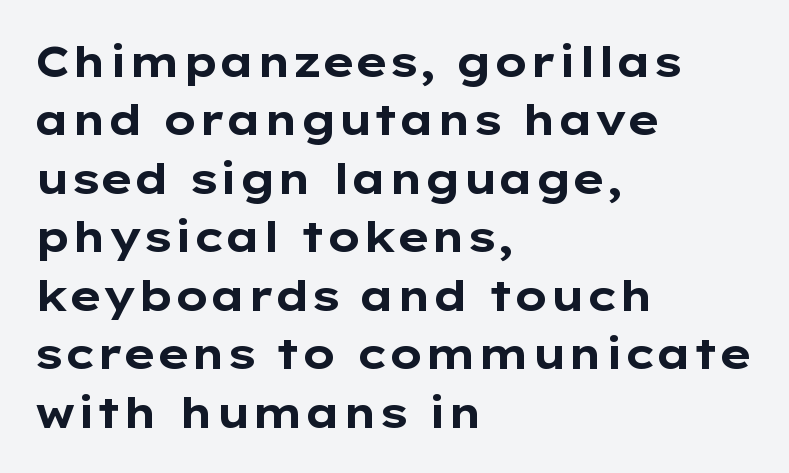
The image shows 43 px bold, wide sans-serif type, upright; set left-aligned, normal line spacing (1.36x), normal letter spacing, not underlined; low stroke contrast and a medium x-height.
